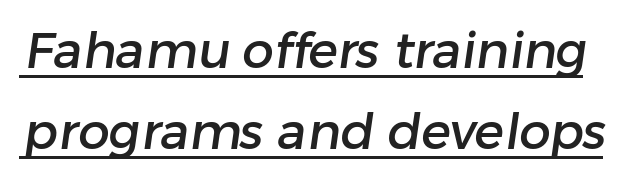
{"serif": "no", "width": "normal", "stroke_contrast": "low", "x_height": "medium", "monospaced": "no", "underline": "yes", "line_spacing": "normal", "line_spacing_ratio": 1.63, "letter_spacing": "normal", "letter_spacing_em": 0.0, "glyph_px": 50}
